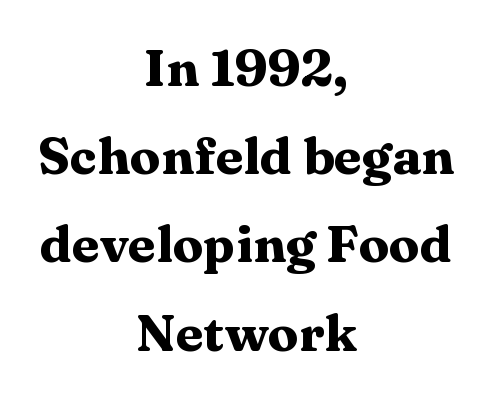
The image shows 51 px heavy, wide serif type, upright; set centered, line spacing 1.73x, normal letter spacing, not underlined; medium stroke contrast and a medium x-height.
